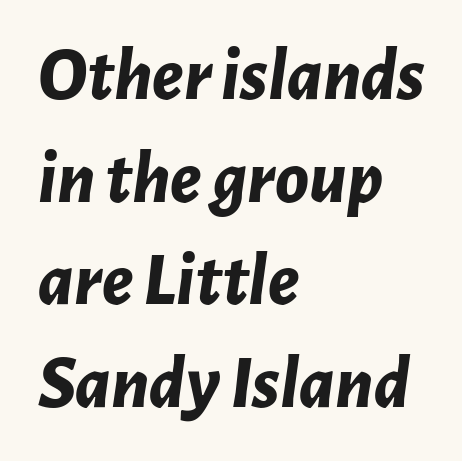
{"italic": "yes", "lean": "right", "slant_degrees": 7, "bold": "yes", "weight": "bold", "width": "normal", "stroke_contrast": "low", "x_height": "medium", "monospaced": "no", "underline": "no", "align": "left", "line_spacing": "normal", "line_spacing_ratio": 1.35, "letter_spacing": "normal", "letter_spacing_em": 0.0, "glyph_px": 76}
